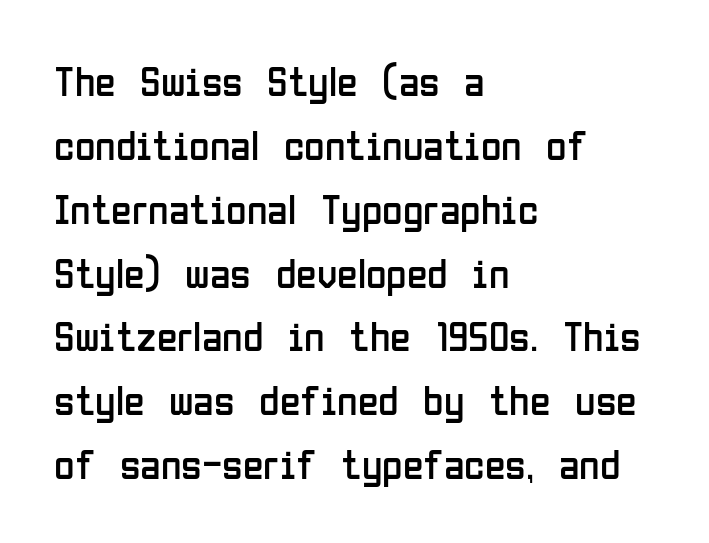
{"serif": "no", "italic": "no", "bold": "no", "weight": "regular", "width": "condensed", "stroke_contrast": "low", "x_height": "medium", "monospaced": "no", "underline": "no", "align": "left", "line_spacing": "normal", "line_spacing_ratio": 1.52, "letter_spacing": "normal", "letter_spacing_em": 0.0, "glyph_px": 42}
